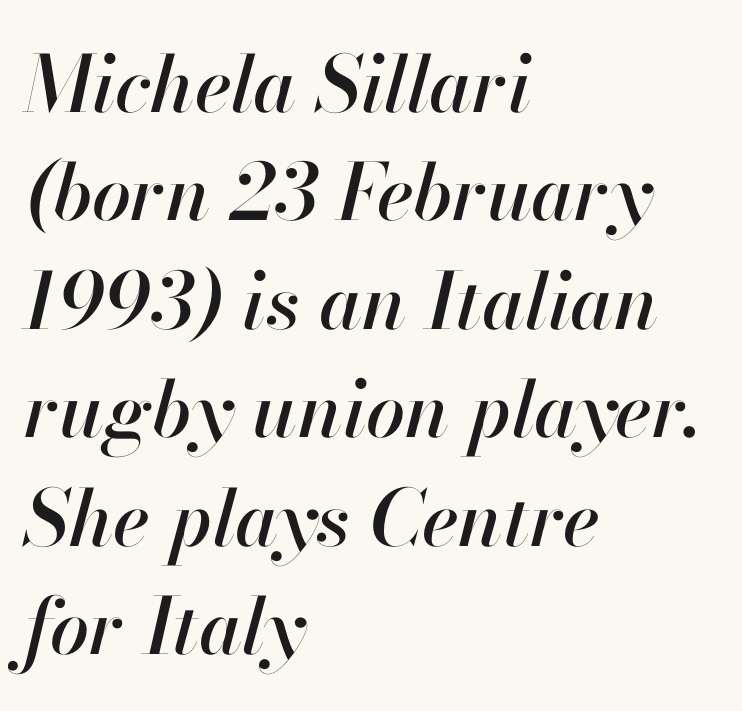
Compared with ordinary roman type, these characters are visibly tilted. Short note: letters normally spaced. If you measured baseline to baseline, you'd find a middling distance. Quick note: underline off.
